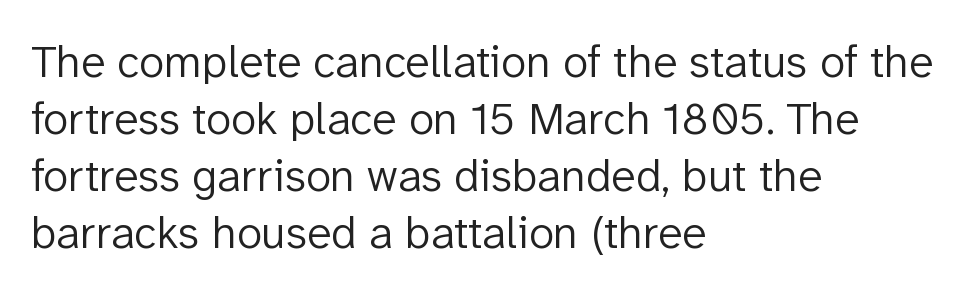
Has an underline been added? It has not. The paragraph has a hard left edge and a soft right edge. Each letter's strokes conclude bluntly, with no projecting serifs. This sample uses an upright cut, with every glyph sitting square on the baseline.
